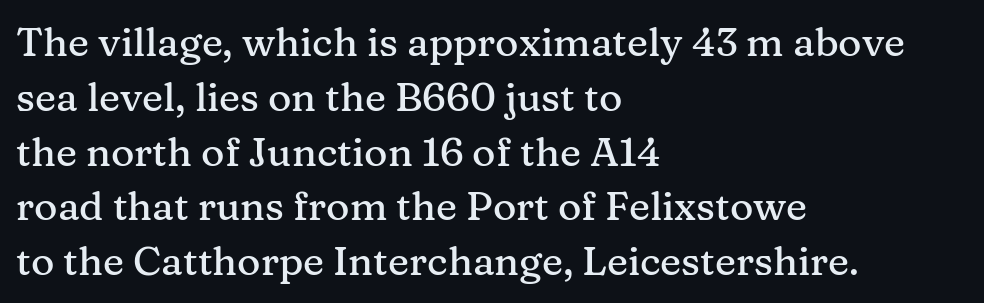
Note the varied advance widths — an 'i' is clearly narrower than an 'm'. Has an underline been added? It has not. Casual observation: everything's shoved over to the left. Letter spacing: default.
